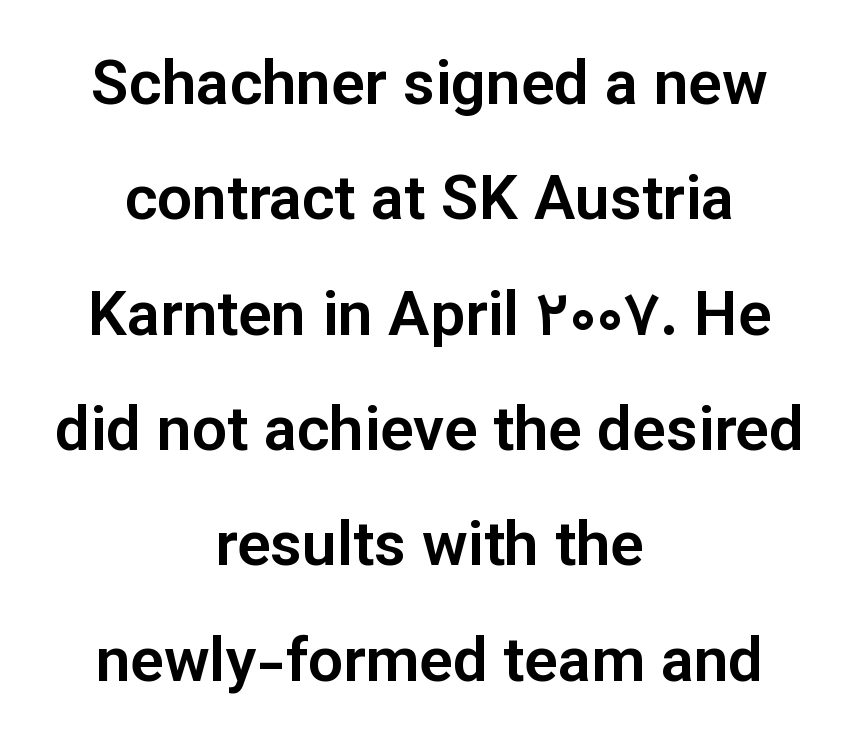
Q: Is the text italic (slanted)? A: No, it is upright.
Q: Is the typeface a serif or a sans-serif typeface? A: Sans-serif.
Q: Is the text underlined? A: No.
Q: How is the paragraph aligned? A: Centered.
Q: Is the spacing between letters normal or unusually wide? A: Normal.
Q: Width (condensed, normal, or wide)? A: Normal.
Q: Stroke contrast? A: Low.
Q: x-height? A: Medium.
Q: Monospaced? A: No.
